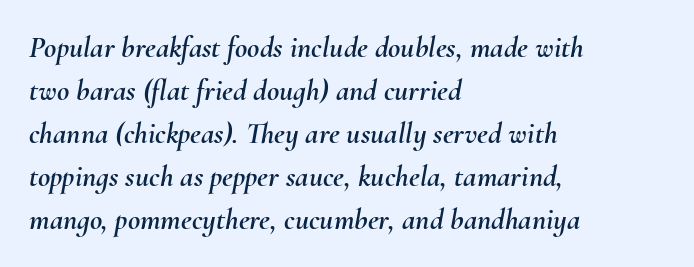
{"italic": "yes", "lean": "right", "slant_degrees": 10, "width": "normal", "stroke_contrast": "medium", "x_height": "small", "monospaced": "no", "underline": "no", "align": "left", "line_spacing": "normal", "line_spacing_ratio": 1.43, "letter_spacing": "normal", "letter_spacing_em": 0.0, "glyph_px": 30}
